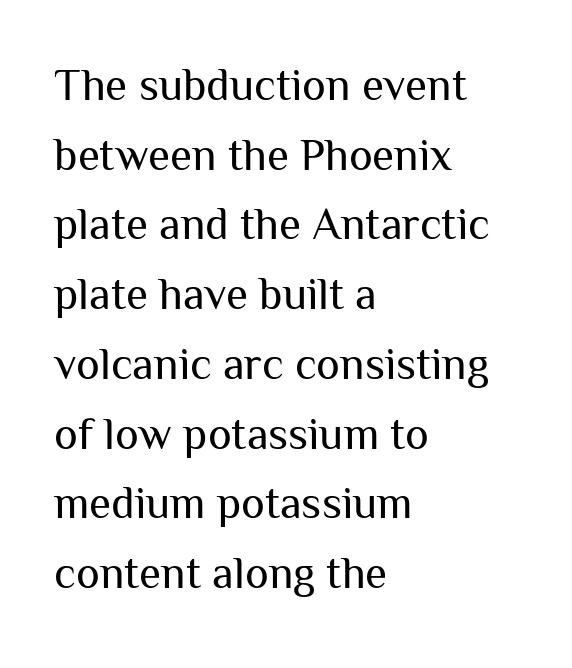
Each line starts at the same left margin while the right side varies. Rows of type keep a routine distance in the vertical direction. Do the letters lean? They stand straight. The typeface has the unassuming heft of standard copy or less.
